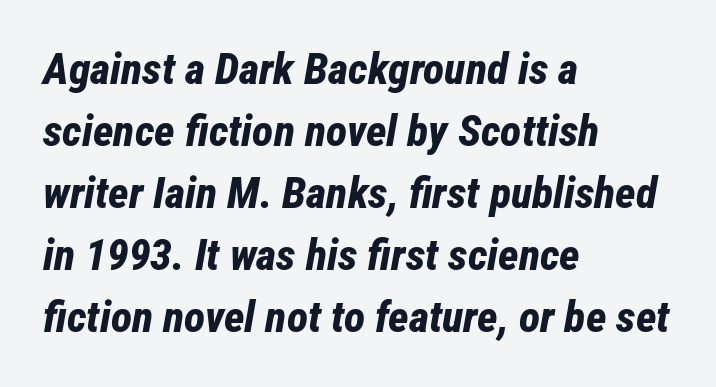
The image shows 44 px bold, condensed type, italic (leaning right); set left-aligned, normal line spacing (1.41x), normal letter spacing, not underlined; low stroke contrast and a medium x-height.
